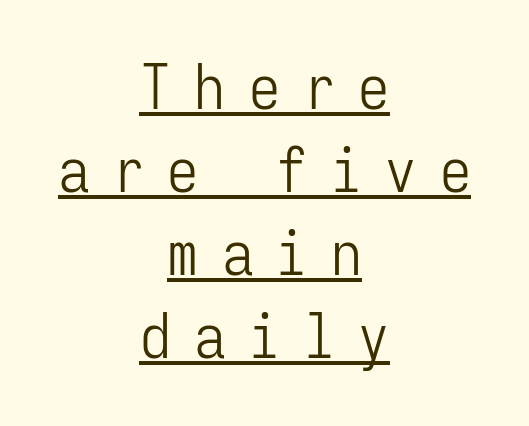
The typeface has the unassuming heft of standard copy or less. Nope, no serifs anywhere on these letters. Observe the wide spacing: letters keep a clear distance from each other. Spacing verdict: monospaced, one width for all characters. This is the regular roman posture of the typeface. Whoever set this chose a conventional vertical rhythm.
